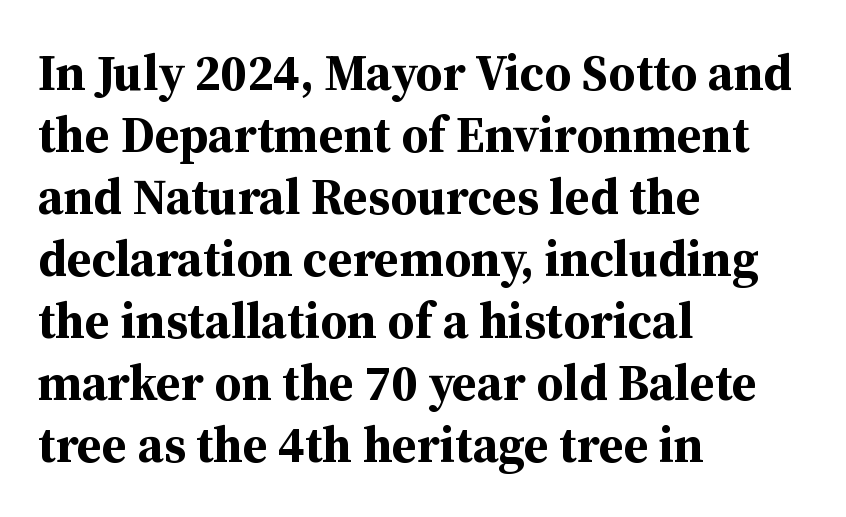
Q: Is the text bold? A: Yes.
Q: Is the text italic (slanted)? A: No, it is upright.
Q: Is the typeface a serif or a sans-serif typeface? A: Serif.
Q: Is the text underlined? A: No.
Q: How is the paragraph aligned? A: Left-aligned.
Q: Is the spacing between letters normal or unusually wide? A: Normal.
Q: Width (condensed, normal, or wide)? A: Normal.
Q: Stroke contrast? A: Medium.
Q: x-height? A: Medium.
Q: Monospaced? A: No.
